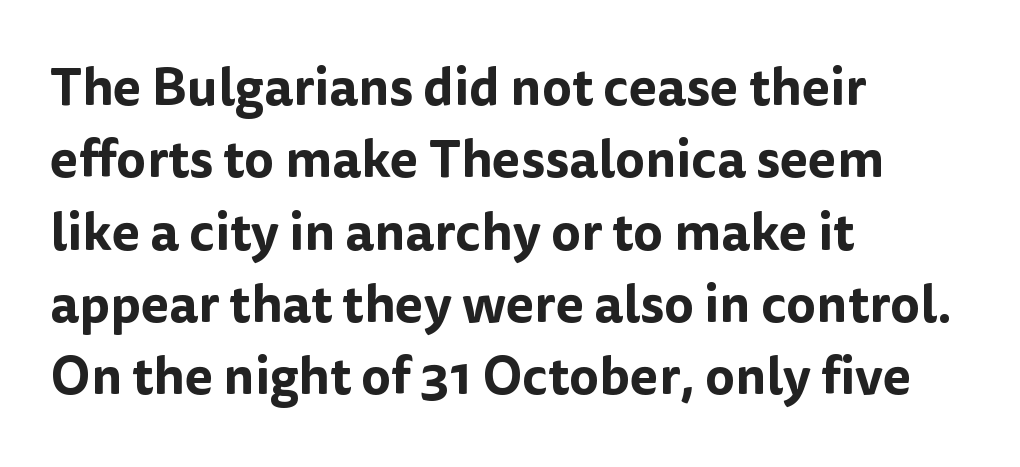
The image shows 52 px sans-serif type, upright; set left-aligned, normal line spacing (1.39x), normal letter spacing, not underlined; low stroke contrast and a medium x-height.
